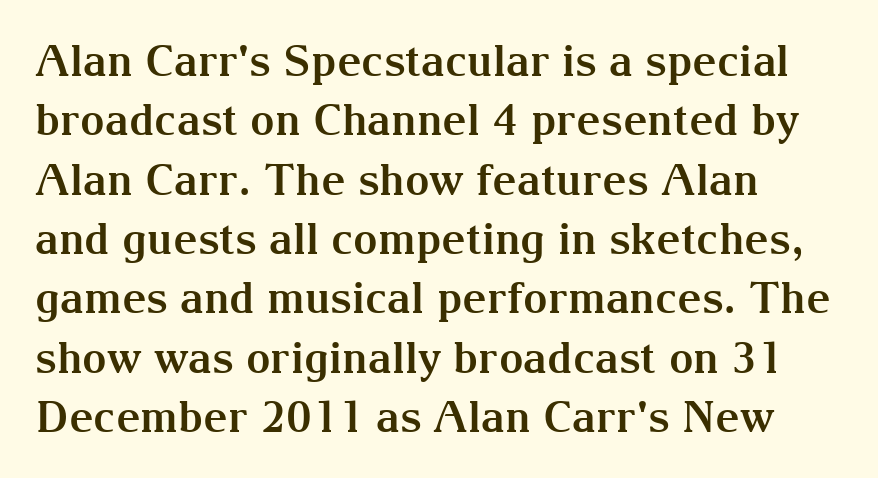
Q: Is the text bold? A: Yes.
Q: Is the text italic (slanted)? A: No, it is upright.
Q: Is the typeface a serif or a sans-serif typeface? A: Serif.
Q: Is the text underlined? A: No.
Q: How is the paragraph aligned? A: Left-aligned.
Q: Is the spacing between letters normal or unusually wide? A: Normal.
Q: Is the spacing between lines tight, normal or loose? A: Normal.
Q: Width (condensed, normal, or wide)? A: Normal.
Q: Stroke contrast? A: Medium.
Q: x-height? A: Medium.
Q: Monospaced? A: No.
